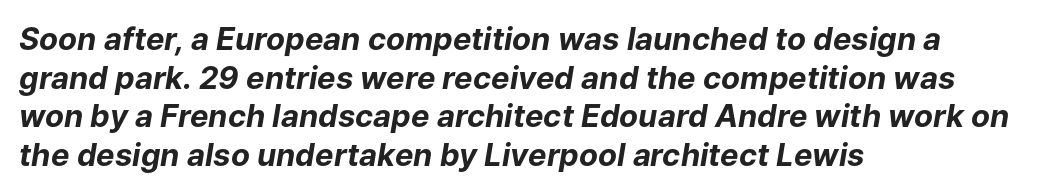
Q: Is the text bold? A: Yes.
Q: Is the text italic (slanted)? A: Yes, it leans right by about 9 degrees.
Q: Is the text underlined? A: No.
Q: How is the paragraph aligned? A: Left-aligned.
Q: Is the spacing between letters normal or unusually wide? A: Normal.
Q: Is the spacing between lines tight, normal or loose? A: Normal.
Q: Width (condensed, normal, or wide)? A: Normal.
Q: Stroke contrast? A: Low.
Q: x-height? A: Medium.
Q: Monospaced? A: No.
